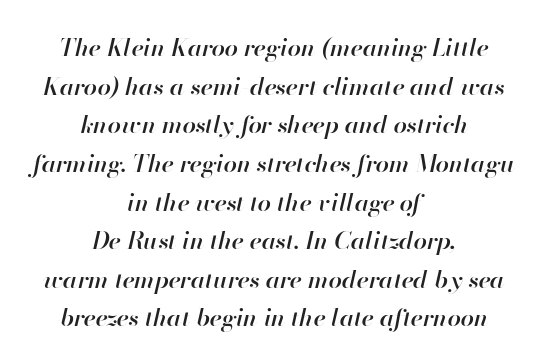
The image shows 24 px text type, italic (leaning right); set centered, normal line spacing (1.61x), normal letter spacing, not underlined.
